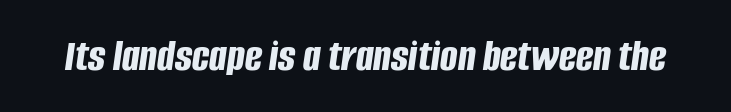
Q: Is the text bold? A: Yes.
Q: Is the text italic (slanted)? A: Yes, it leans right by about 8 degrees.
Q: Is the text underlined? A: No.
Q: Is the spacing between letters normal or unusually wide? A: Normal.
Q: Width (condensed, normal, or wide)? A: Condensed.
Q: Stroke contrast? A: Low.
Q: x-height? A: Large.
Q: Monospaced? A: No.
